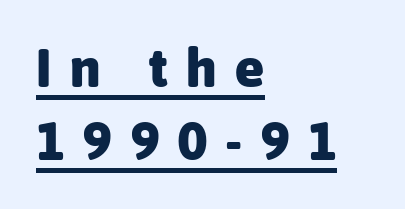
The image shows 54 px heavy sans-serif type, upright; set left-aligned, normal line spacing (1.36x), unusually wide letter spacing (+0.34 em), underlined; low stroke contrast and a medium x-height.
